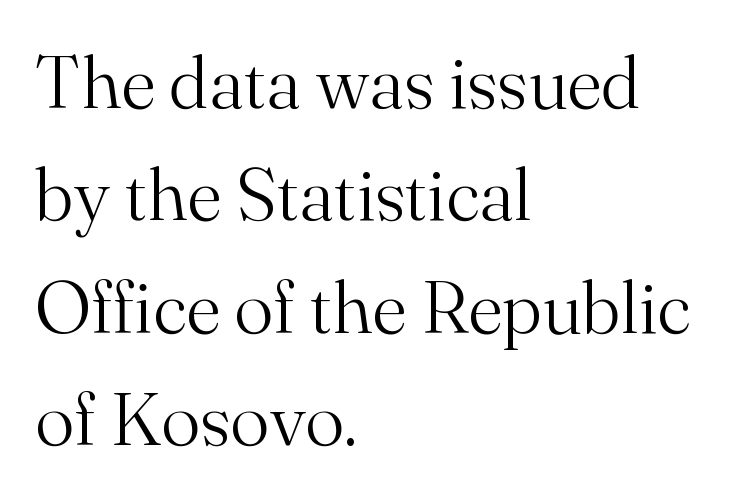
The rendering uses a moderate line-height, typical for paragraphs. Students, note that the glyphs here touch the page at normal intervals. The paragraph shown leans on its left margin. Tall strokes in this sample are plumb rather than angled.
